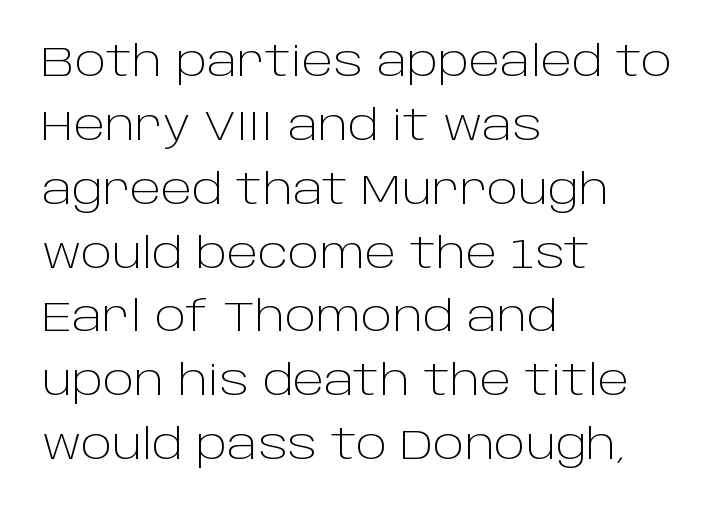
The image shows 42 px light sans-serif type, upright; set left-aligned, normal line spacing (1.52x), normal letter spacing, not underlined; low stroke contrast and a large x-height.
